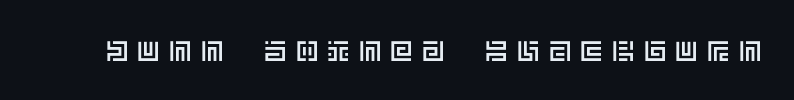
{"italic": "no", "width": "normal", "x_height": "large", "underline": "no", "letter_spacing": "wide", "letter_spacing_em": 0.33, "glyph_px": 28}
